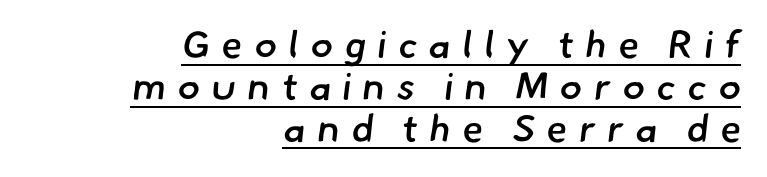
{"serif": "no", "bold": "semi", "weight": "semibold", "width": "normal", "stroke_contrast": "low", "x_height": "small", "monospaced": "no", "underline": "yes", "align": "right", "line_spacing": "tight", "line_spacing_ratio": 1.1, "letter_spacing": "wide", "letter_spacing_em": 0.3, "glyph_px": 38}
